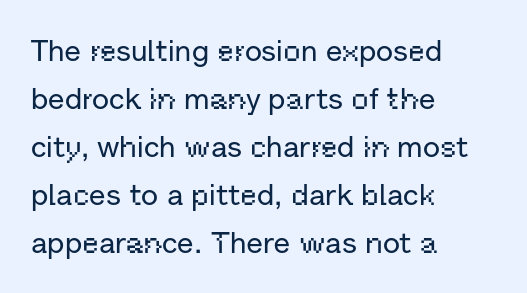
Q: Is the text italic (slanted)? A: No, it is upright.
Q: Is the typeface a serif or a sans-serif typeface? A: Sans-serif.
Q: Is the text underlined? A: No.
Q: How is the paragraph aligned? A: Left-aligned.
Q: Is the spacing between letters normal or unusually wide? A: Normal.
Q: Is the spacing between lines tight, normal or loose? A: Normal.
Q: Width (condensed, normal, or wide)? A: Normal.
Q: Stroke contrast? A: Low.
Q: x-height? A: Medium.
Q: Monospaced? A: No.
